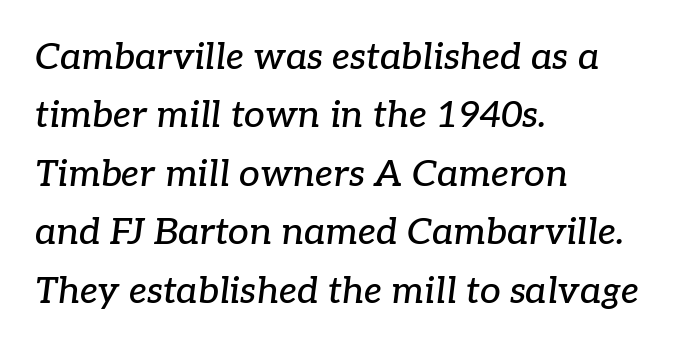
Q: Is the text italic (slanted)? A: Yes, it leans right by about 7 degrees.
Q: Is the typeface a serif or a sans-serif typeface? A: Serif.
Q: Is the text underlined? A: No.
Q: How is the paragraph aligned? A: Left-aligned.
Q: Is the spacing between letters normal or unusually wide? A: Normal.
Q: Is the spacing between lines tight, normal or loose? A: Normal.
Q: Width (condensed, normal, or wide)? A: Normal.
Q: Stroke contrast? A: Low.
Q: x-height? A: Medium.
Q: Monospaced? A: No.
